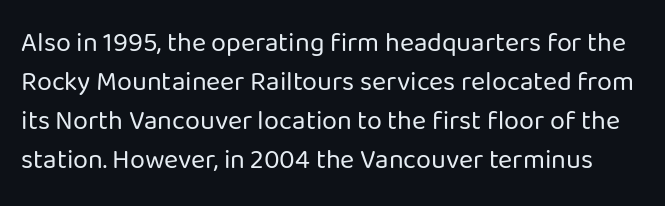
Q: Is the text bold? A: No.
Q: Is the text italic (slanted)? A: No, it is upright.
Q: Is the text underlined? A: No.
Q: Is the spacing between letters normal or unusually wide? A: Normal.
Q: Is the spacing between lines tight, normal or loose? A: Normal.
